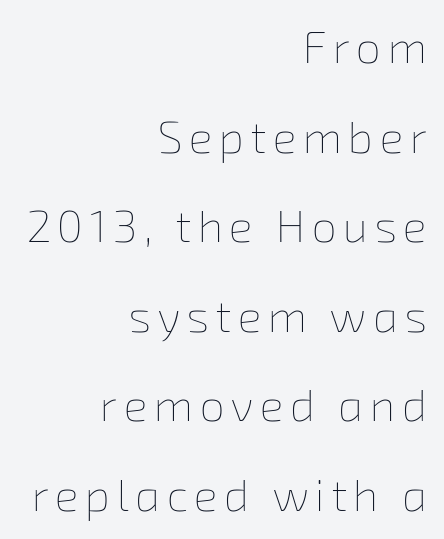
Rule under the text: the space is simply empty. Each letter keeps its own natural width here, so spacing adapts to shape. If you drew a ruler down the right edge, every line would touch it. Widely set lines give the paragraph a tall, airy silhouette.
